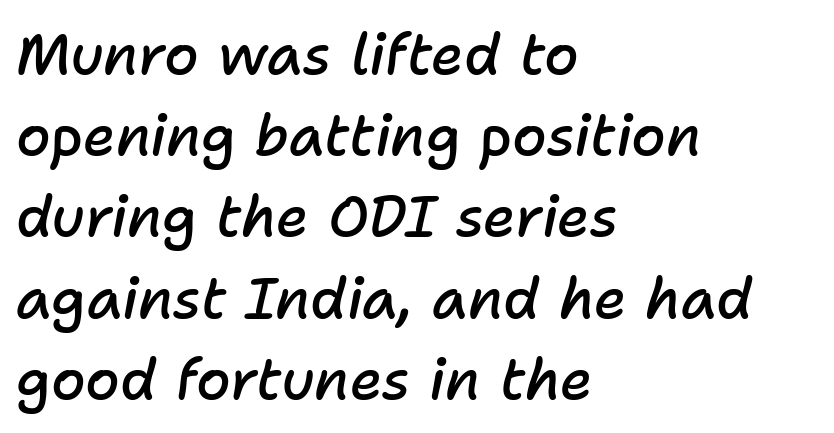
Proportional: the letters do not fall into vertical columns. The letters are semibold — heavier than regular but short of a full bold. The strip under each line holds only bare page. Horizontally, the lines are justified to the leading edge only. Standard letterfit; no display-style spreading of the glyphs. Whoever set this chose a conventional vertical rhythm.
